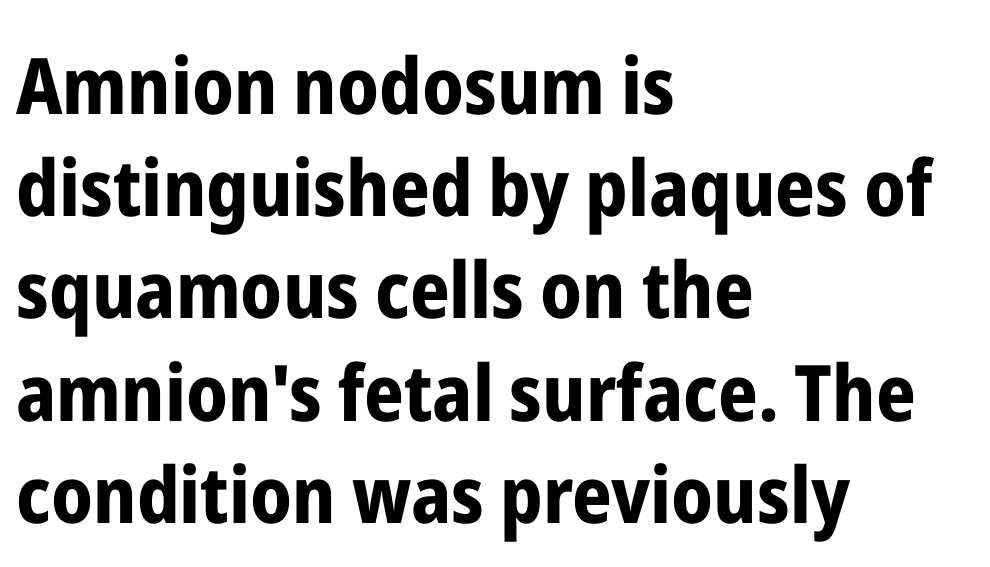
{"serif": "no", "italic": "no", "bold": "yes", "weight": "bold", "width": "condensed", "stroke_contrast": "low", "x_height": "medium", "monospaced": "no", "underline": "no", "align": "left", "line_spacing": "normal", "line_spacing_ratio": 1.31, "letter_spacing": "normal", "letter_spacing_em": 0.0, "glyph_px": 78}
